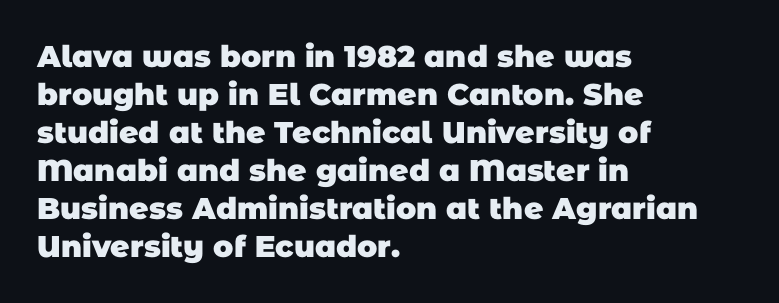
The sample has been set heavy, in full bold. This block has exactly the height ordinary leading produces. Does extra space separate the letters? No, they use regular spacing. The area under the type is left untouched.
